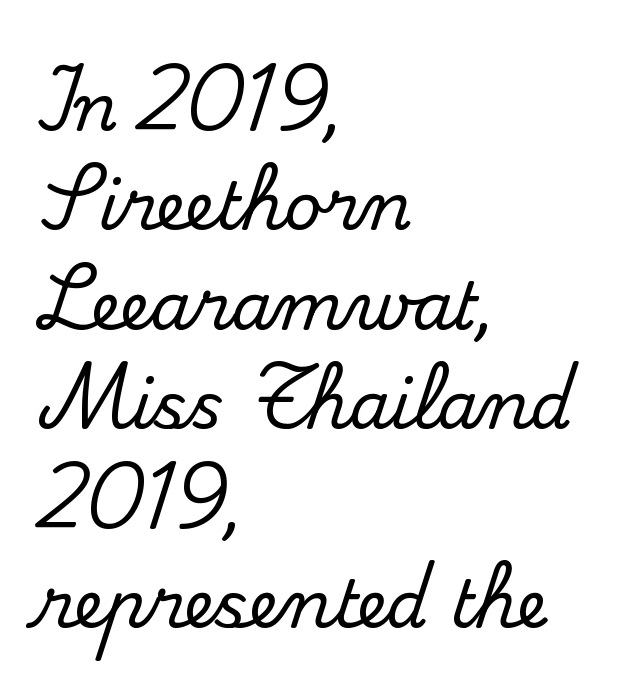
{"width": "normal", "stroke_contrast": "medium", "x_height": "small", "monospaced": "no", "underline": "no", "align": "left", "line_spacing": "normal", "line_spacing_ratio": 1.53, "letter_spacing": "normal", "letter_spacing_em": 0.0, "glyph_px": 65}
